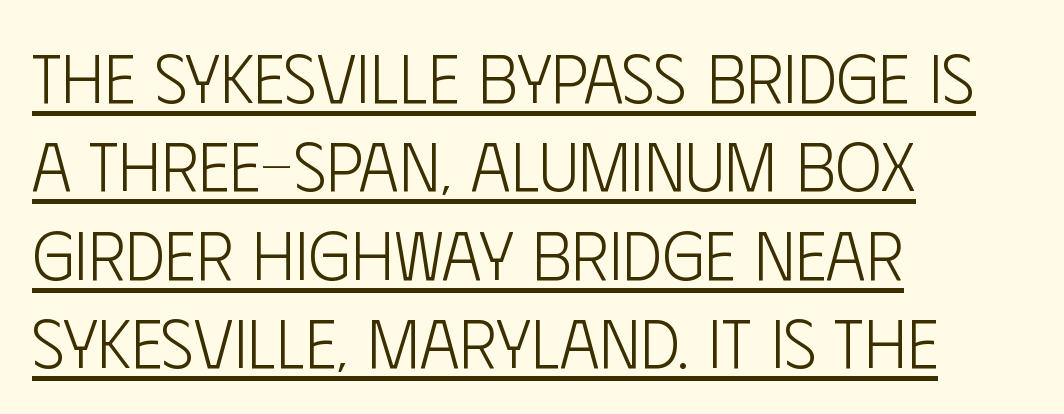
The image shows 69 px light, condensed sans-serif type, upright; set left-aligned, normal line spacing (1.28x), normal letter spacing, underlined; low stroke contrast and a large x-height.
